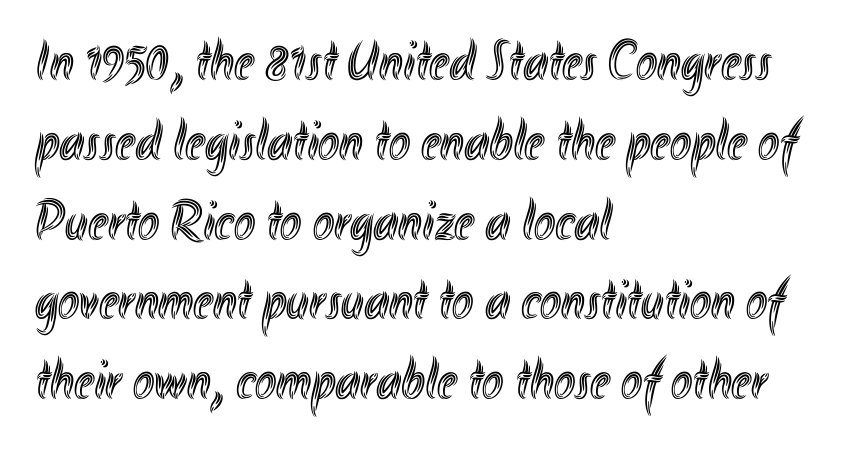
Q: Is the text italic (slanted)? A: Yes.
Q: Is the text underlined? A: No.
Q: How is the paragraph aligned? A: Left-aligned.
Q: Is the spacing between letters normal or unusually wide? A: Normal.
Q: Is the spacing between lines tight, normal or loose? A: Normal.
Q: Width (condensed, normal, or wide)? A: Condensed.
Q: x-height? A: Small.
Q: Monospaced? A: No.
